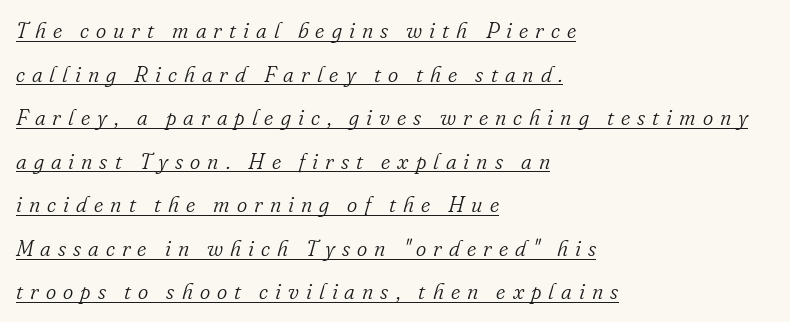
Q: Is the text bold? A: No.
Q: Is the text italic (slanted)? A: Yes, it leans right by about 16 degrees.
Q: Is the text underlined? A: Yes.
Q: How is the paragraph aligned? A: Left-aligned.
Q: Is the spacing between letters normal or unusually wide? A: Unusually wide.
Q: Is the spacing between lines tight, normal or loose? A: Loose.
